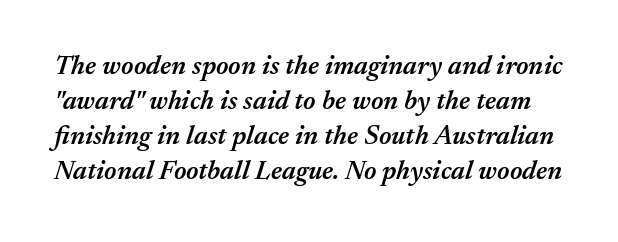
{"italic": "yes", "lean": "right", "slant_degrees": 17, "bold": "semi", "underline": "no", "line_spacing": "normal", "line_spacing_ratio": 1.3, "letter_spacing": "normal", "letter_spacing_em": 0.0, "glyph_px": 27}
